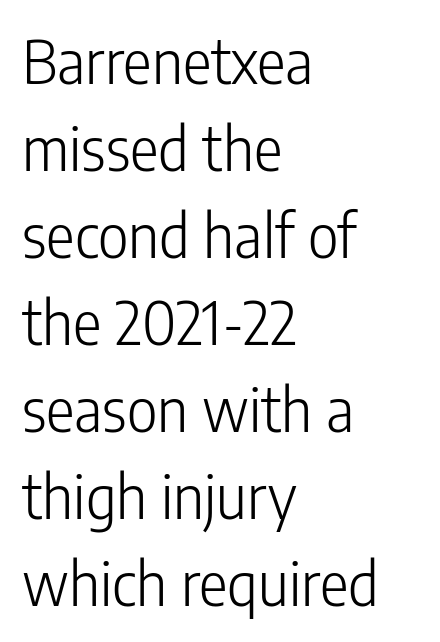
The image shows 60 px light, condensed sans-serif type, upright; set left-aligned, normal line spacing (1.45x), normal letter spacing, not underlined; low stroke contrast and a medium x-height.
